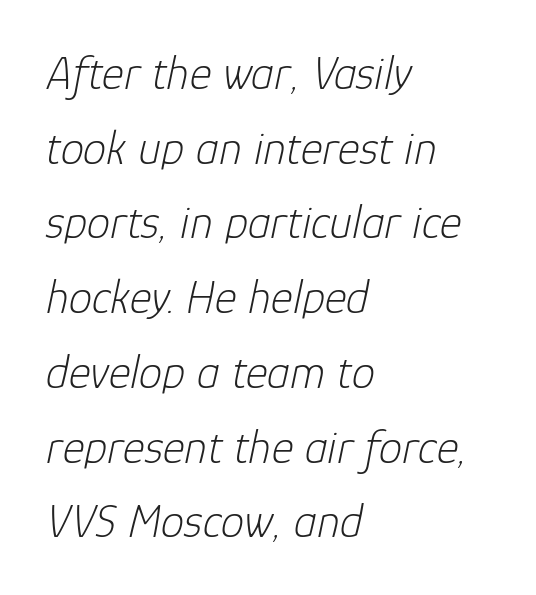
Q: Is the text bold? A: No.
Q: Is the text italic (slanted)? A: Yes, it leans right by about 12 degrees.
Q: Is the text underlined? A: No.
Q: How is the paragraph aligned? A: Left-aligned.
Q: Is the spacing between letters normal or unusually wide? A: Normal.
Q: Is the spacing between lines tight, normal or loose? A: Normal.
Q: Width (condensed, normal, or wide)? A: Normal.
Q: Stroke contrast? A: Low.
Q: x-height? A: Medium.
Q: Monospaced? A: No.
